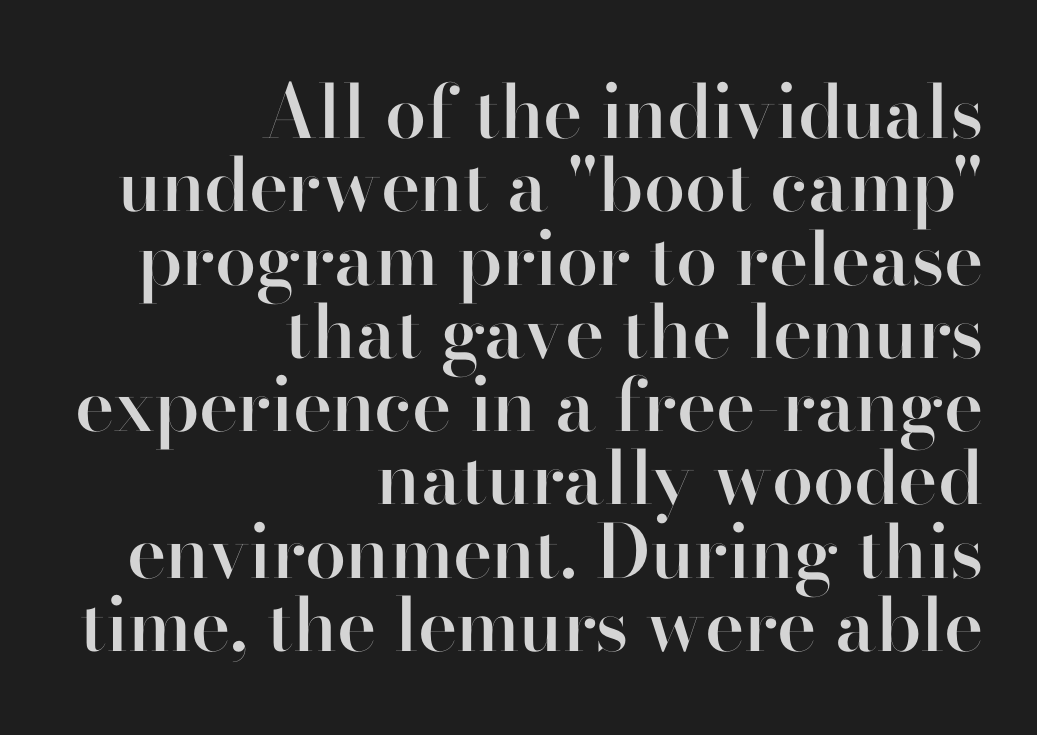
Each letter keeps its own natural width here, so spacing adapts to shape. The lines are quadded right. Caption: standard tracking, unaltered. The typesetting leans somewhat heavy: a semibold.
